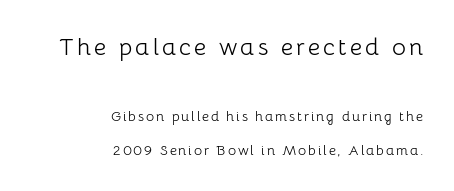
Q: Is the text bold? A: No.
Q: Is the text italic (slanted)? A: No, it is upright.
Q: Is the text underlined? A: No.
Q: How is the paragraph aligned? A: Right-aligned.
Q: Is the spacing between lines tight, normal or loose? A: Loose.
Q: Which block of text is set in a larger size, the first (top) or the second (bottom)? A: The first (top) one.
